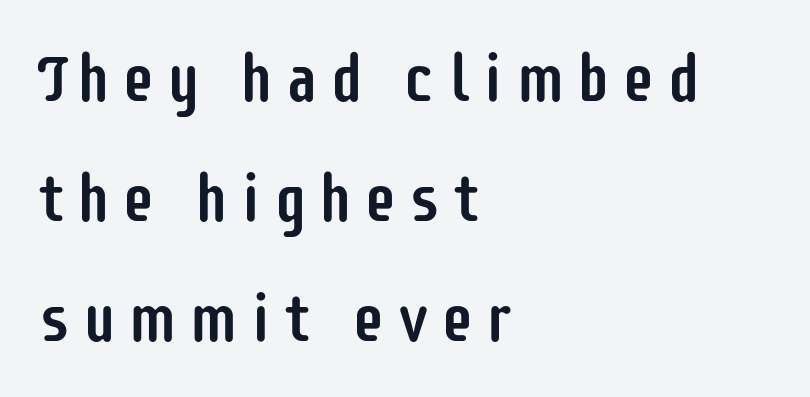
Characters remain perfectly vertical along every line. These lines stack with their left ends in a neat column. The rendering shows plain stroke endings on the letterforms — a sans-serif design. Each row of text sits above clean, open space. Think of a printed novel: that variable character pitch is what you see here.
